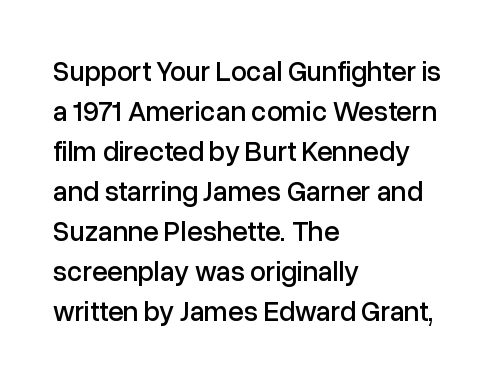
Q: Is the text italic (slanted)? A: No, it is upright.
Q: Is the typeface a serif or a sans-serif typeface? A: Sans-serif.
Q: Is the text underlined? A: No.
Q: How is the paragraph aligned? A: Left-aligned.
Q: Is the spacing between letters normal or unusually wide? A: Normal.
Q: Is the spacing between lines tight, normal or loose? A: Normal.
Q: Width (condensed, normal, or wide)? A: Normal.
Q: Stroke contrast? A: Low.
Q: x-height? A: Medium.
Q: Monospaced? A: No.
